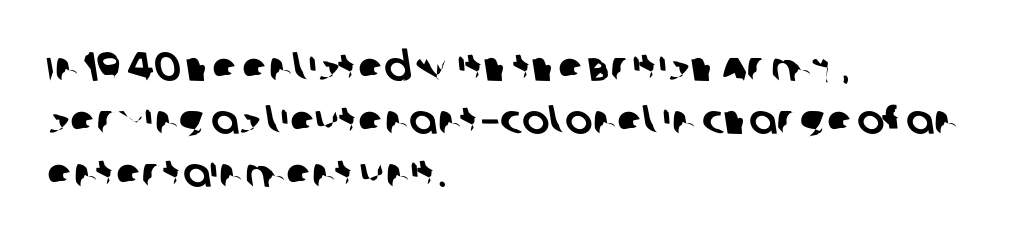
Q: Is the typeface a serif or a sans-serif typeface? A: Sans-serif.
Q: Is the text underlined? A: No.
Q: How is the paragraph aligned? A: Left-aligned.
Q: Is the spacing between letters normal or unusually wide? A: Normal.
Q: Is the spacing between lines tight, normal or loose? A: Normal.
Q: Width (condensed, normal, or wide)? A: Normal.
Q: Stroke contrast? A: Low.
Q: x-height? A: Large.
Q: Monospaced? A: No.
